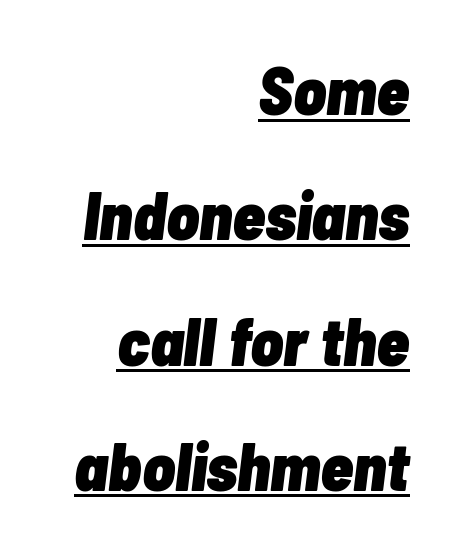
Q: Is the text bold? A: Yes.
Q: Is the text italic (slanted)? A: Yes, it leans right by about 7 degrees.
Q: Is the text underlined? A: Yes.
Q: How is the paragraph aligned? A: Right-aligned.
Q: Is the spacing between letters normal or unusually wide? A: Normal.
Q: Width (condensed, normal, or wide)? A: Condensed.
Q: Stroke contrast? A: Low.
Q: x-height? A: Medium.
Q: Monospaced? A: No.
